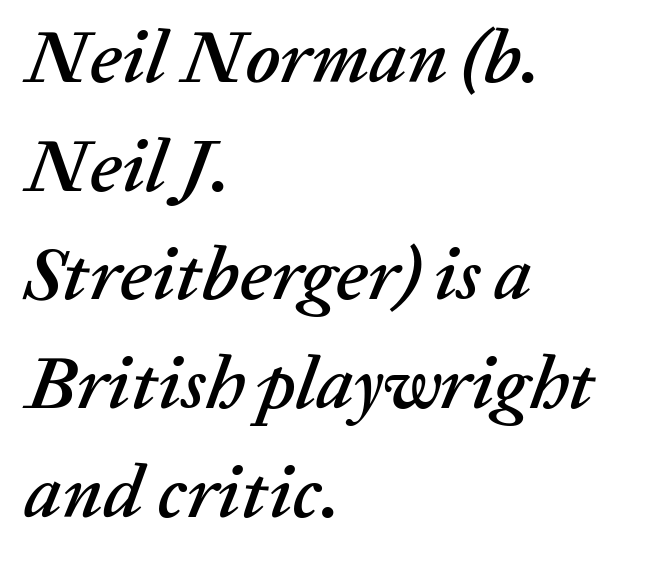
The image shows 75 px text type, italic (leaning right); set left-aligned, normal line spacing (1.45x), normal letter spacing, not underlined; low stroke contrast and a medium x-height.
